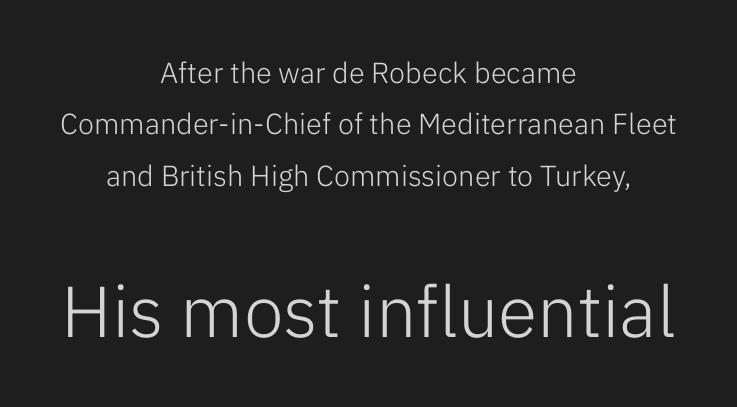
The image shows 72 px light sans-serif type, upright; set centered, line spacing 1.77x, normal letter spacing, not underlined; the second (bottom) block is 2.48x larger; low stroke contrast and a medium x-height.
